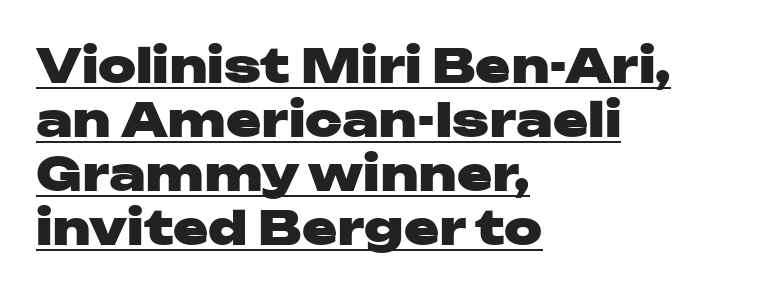
The image shows 47 px heavy, wide sans-serif type, upright; set left-aligned, tight line spacing (1.15x), normal letter spacing, underlined; low stroke contrast and a medium x-height.
